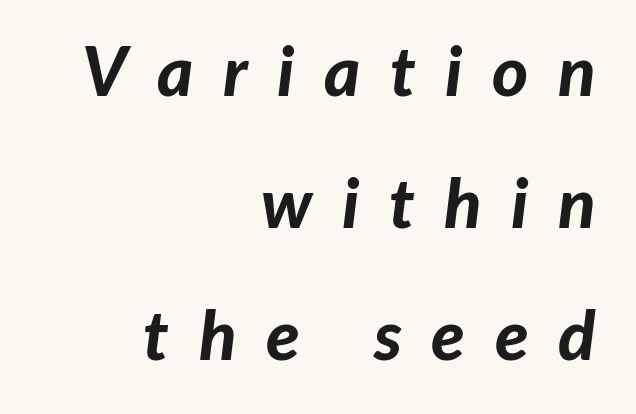
The image shows 69 px bold type, italic (leaning right); set right-aligned, loose line spacing (1.91x), unusually wide letter spacing (+0.43 em), not underlined; low stroke contrast and a medium x-height.
